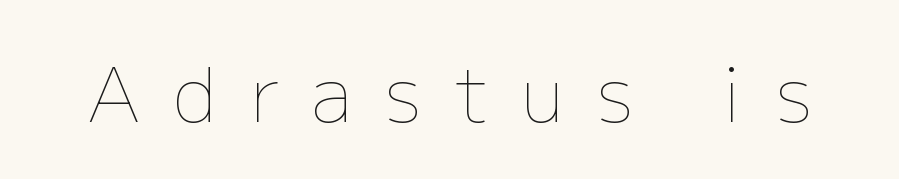
Q: Is the text bold? A: No.
Q: Is the text italic (slanted)? A: No, it is upright.
Q: Is the text underlined? A: No.
Q: Is the spacing between letters normal or unusually wide? A: Unusually wide.
Q: Width (condensed, normal, or wide)? A: Normal.
Q: Stroke contrast? A: Low.
Q: x-height? A: Medium.
Q: Monospaced? A: No.
